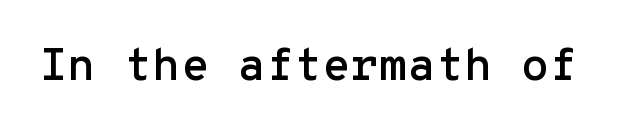
{"serif": "no", "italic": "no", "width": "normal", "stroke_contrast": "low", "x_height": "medium", "monospaced": "yes", "underline": "no", "letter_spacing": "normal", "letter_spacing_em": 0.0, "glyph_px": 46}
